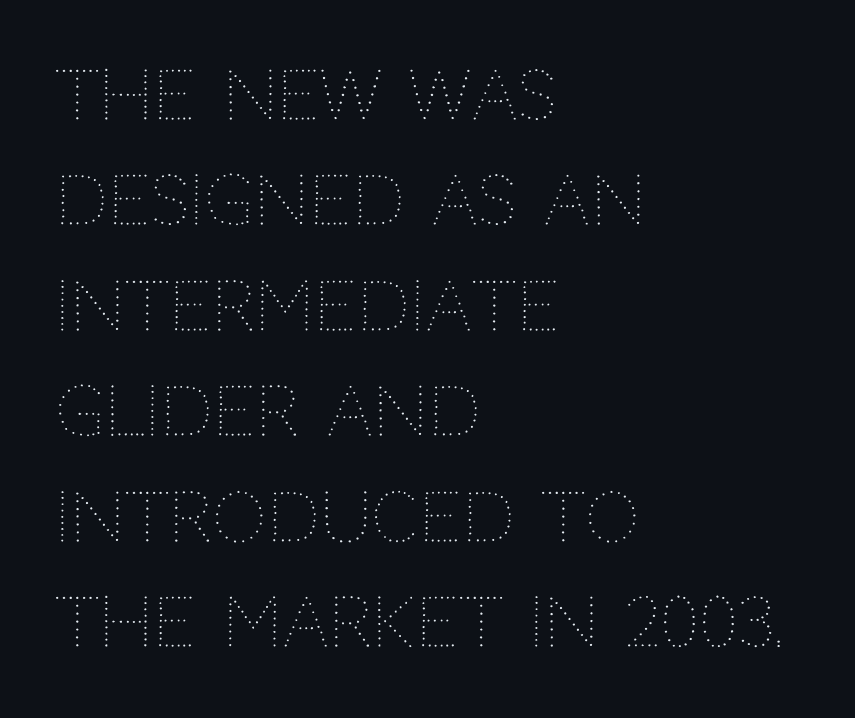
Q: Is the text bold? A: No.
Q: Is the text italic (slanted)? A: No, it is upright.
Q: Is the text underlined? A: No.
Q: How is the paragraph aligned? A: Left-aligned.
Q: Is the spacing between letters normal or unusually wide? A: Normal.
Q: Is the spacing between lines tight, normal or loose? A: Normal.
Q: Width (condensed, normal, or wide)? A: Normal.
Q: Stroke contrast? A: Medium.
Q: x-height? A: Large.
Q: Monospaced? A: No.
